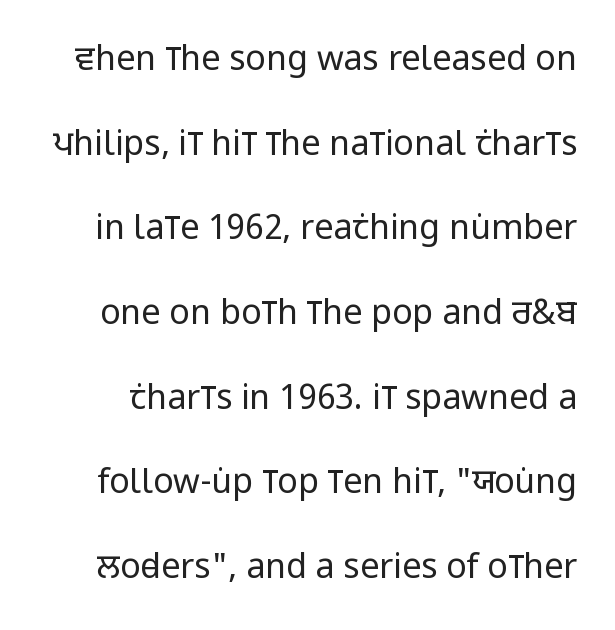
{"serif": "no", "italic": "no", "bold": "no", "weight": "regular", "width": "condensed", "stroke_contrast": "low", "x_height": "large", "monospaced": "no", "underline": "no", "line_spacing": "loose", "line_spacing_ratio": 2.49, "letter_spacing": "normal", "letter_spacing_em": 0.0, "glyph_px": 34}
